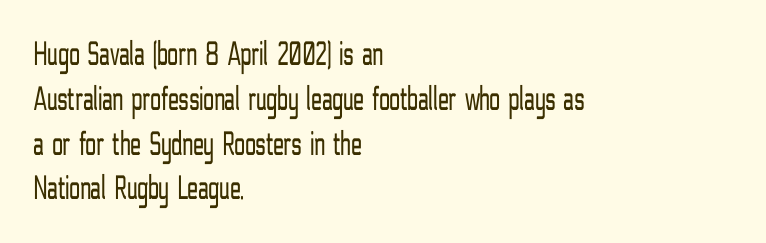
Unmarked baselines from the first word to the last. Short and long lines alike share a common starting point at left. These lines are rendered in a variable-pitch font. The leading is moderate, giving the passage an even texture. This rendering employs a face without finishing strokes, i.e., a sans-serif.
